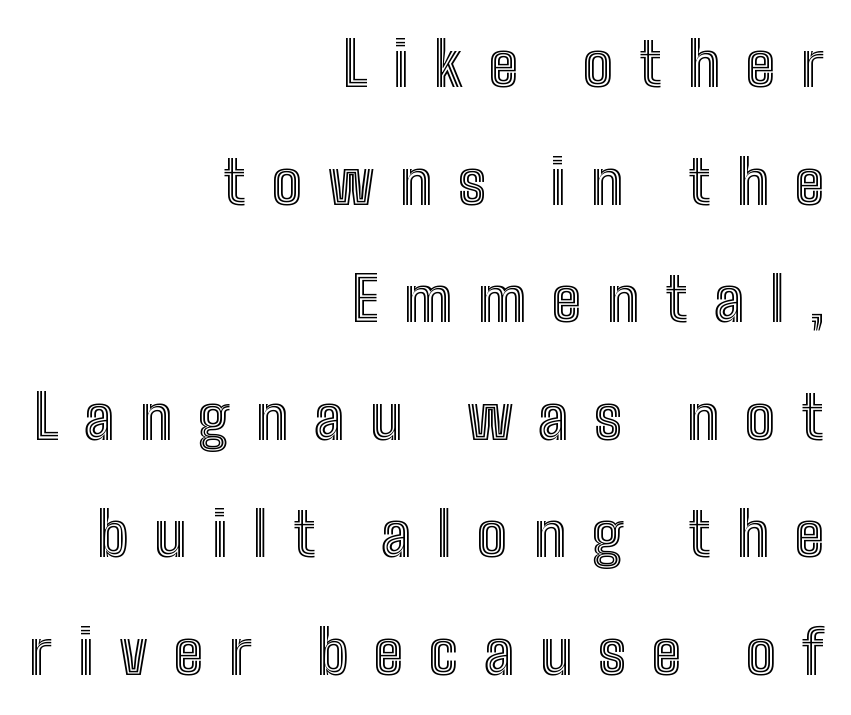
{"italic": "no", "width": "condensed", "x_height": "medium", "monospaced": "no", "underline": "no", "align": "right", "line_spacing": "loose", "line_spacing_ratio": 1.96, "letter_spacing": "wide", "letter_spacing_em": 0.43, "glyph_px": 60}
